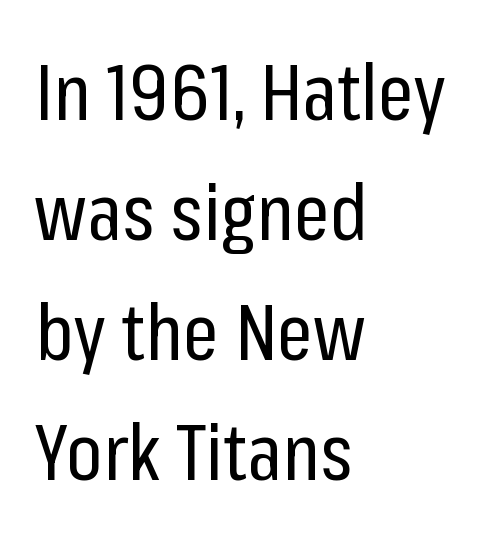
The image shows 79 px regular-weight, condensed sans-serif type, upright; set left-aligned, normal line spacing (1.52x), normal letter spacing, not underlined; low stroke contrast and a medium x-height.
